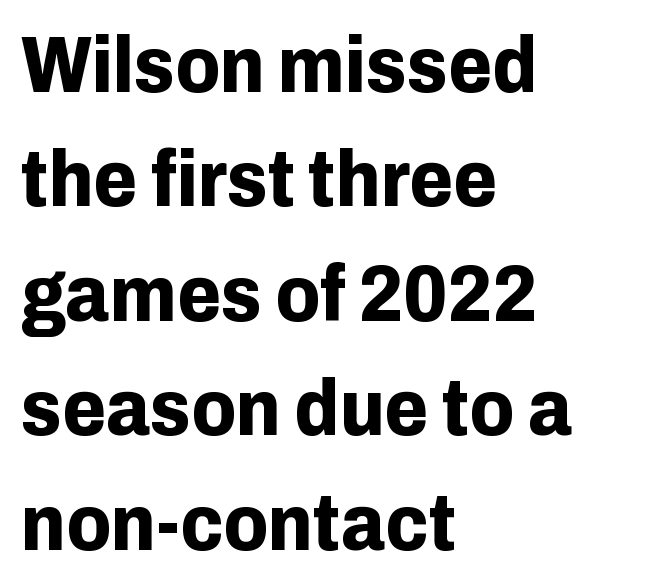
{"serif": "no", "italic": "no", "bold": "yes", "weight": "bold", "width": "normal", "stroke_contrast": "low", "x_height": "medium", "monospaced": "no", "underline": "no", "align": "left", "line_spacing": "normal", "line_spacing_ratio": 1.43, "letter_spacing": "normal", "letter_spacing_em": 0.0, "glyph_px": 80}
